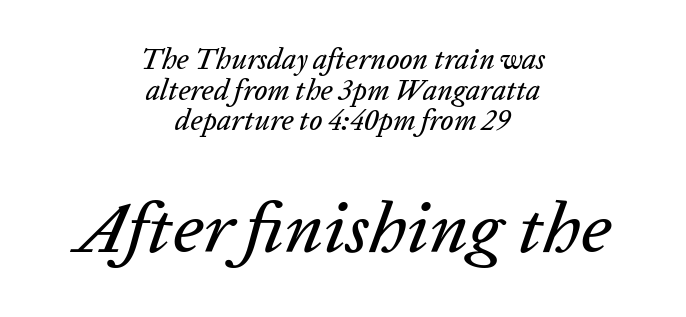
The image shows 72 px text type, italic (leaning right); set centered, tight line spacing (1.06x), normal letter spacing, not underlined; the second (bottom) block is 2.48x larger; low stroke contrast and a medium x-height.
